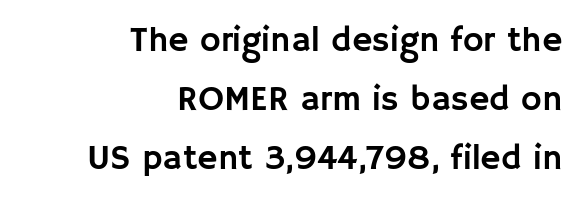
The image shows 35 px sans-serif type, upright; set right-aligned, normal line spacing (1.69x), normal letter spacing, not underlined; low stroke contrast and a large x-height.
